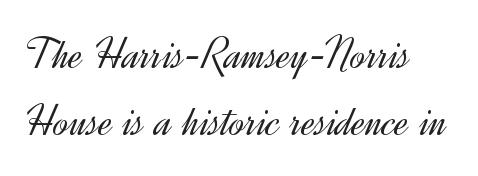
Q: Is the text bold? A: No.
Q: Is the text italic (slanted)? A: Yes.
Q: Is the typeface a serif or a sans-serif typeface? A: Sans-serif.
Q: Is the text underlined? A: No.
Q: Is the spacing between letters normal or unusually wide? A: Normal.
Q: Is the spacing between lines tight, normal or loose? A: Normal.
Q: Width (condensed, normal, or wide)? A: Normal.
Q: x-height? A: Small.
Q: Monospaced? A: No.
